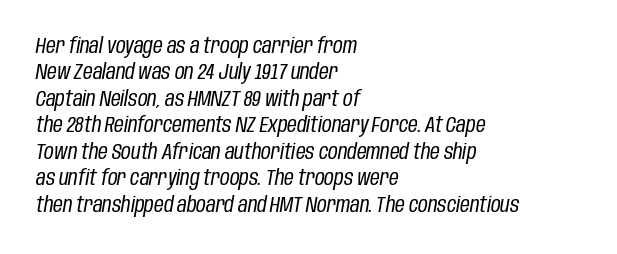
The image shows 21 px text type, italic (leaning right); set left-aligned, normal line spacing (1.26x), normal letter spacing, not underlined.
